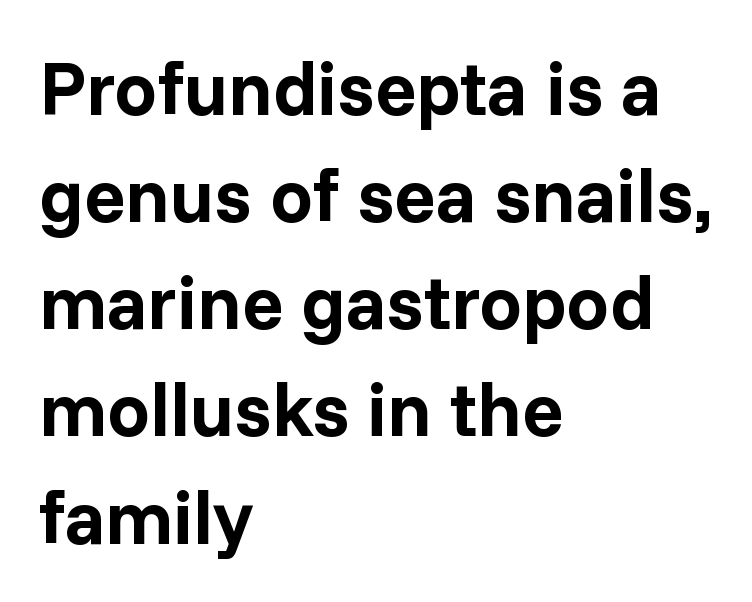
Students, note that the glyphs here touch the page at normal intervals. Is this a fixed-width face? No — the glyphs have proportional, varying widths. A typesetter would label this face a sans. Letters rest on an invisible, unmarked baseline. The lettering holds an erect, upright posture throughout.
